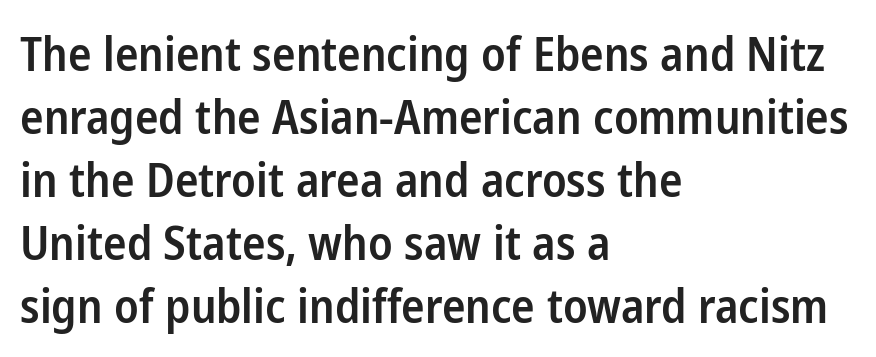
You could not count columns in this text — the font is proportionally spaced. This rendering features lettering with no underline. The rendering shows plain stroke endings on the letterforms — a sans-serif design. Does the copy run flush right? No — it runs flush left.
